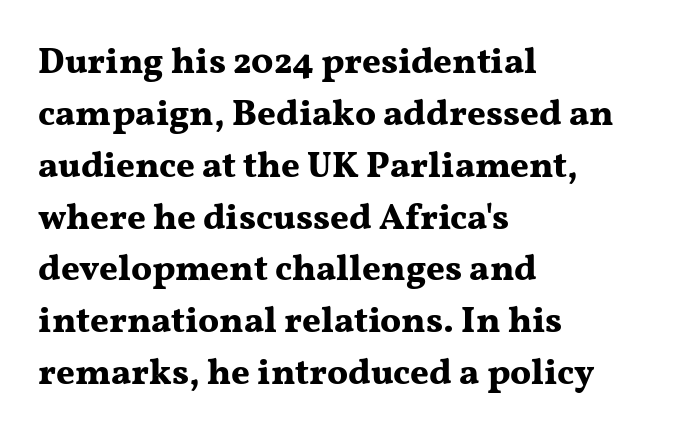
{"serif": "yes", "italic": "no", "bold": "yes", "weight": "bold", "width": "wide", "stroke_contrast": "medium", "x_height": "medium", "monospaced": "no", "underline": "no", "align": "left", "line_spacing": "normal", "line_spacing_ratio": 1.44, "letter_spacing": "normal", "letter_spacing_em": 0.0, "glyph_px": 36}
